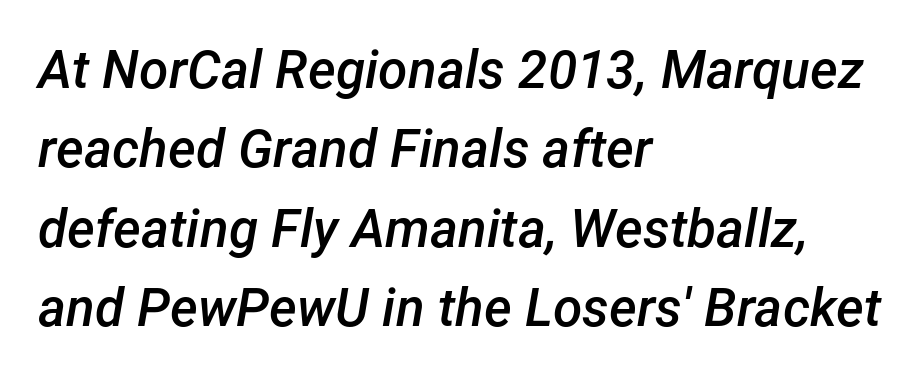
Q: Is the text bold? A: Semi-bold.
Q: Is the text italic (slanted)? A: Yes, it leans right by about 12 degrees.
Q: Is the text underlined? A: No.
Q: How is the paragraph aligned? A: Left-aligned.
Q: Is the spacing between letters normal or unusually wide? A: Normal.
Q: Is the spacing between lines tight, normal or loose? A: Normal.
Q: Width (condensed, normal, or wide)? A: Normal.
Q: Stroke contrast? A: Low.
Q: x-height? A: Medium.
Q: Monospaced? A: No.
